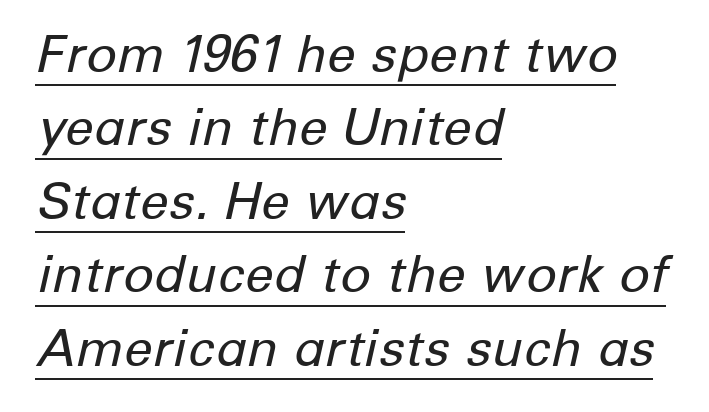
Q: Is the text bold? A: No.
Q: Is the text italic (slanted)? A: Yes, it leans right by about 12 degrees.
Q: Is the text underlined? A: Yes.
Q: How is the paragraph aligned? A: Left-aligned.
Q: Is the spacing between letters normal or unusually wide? A: Normal.
Q: Is the spacing between lines tight, normal or loose? A: Normal.
Q: Width (condensed, normal, or wide)? A: Normal.
Q: Stroke contrast? A: Low.
Q: x-height? A: Medium.
Q: Monospaced? A: No.
